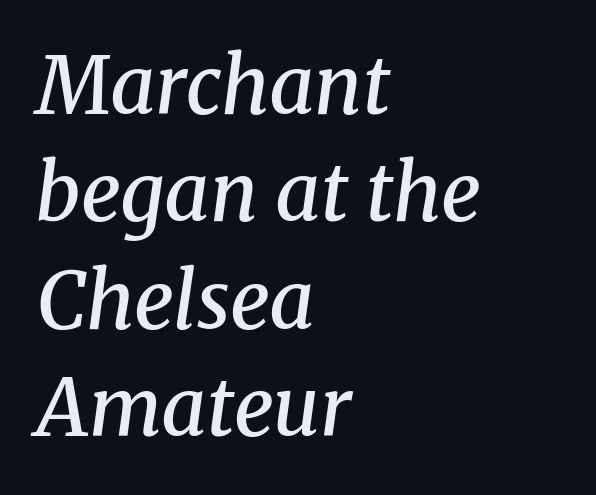
{"serif": "yes", "italic": "yes", "lean": "right", "slant_degrees": 8, "bold": "semi", "weight": "semibold", "width": "normal", "stroke_contrast": "medium", "x_height": "medium", "monospaced": "no", "underline": "no", "align": "left", "line_spacing": "normal", "line_spacing_ratio": 1.36, "letter_spacing": "normal", "letter_spacing_em": 0.0, "glyph_px": 79}
